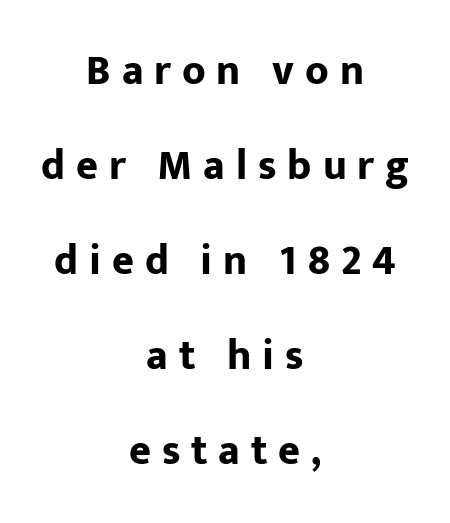
The image shows 42 px bold sans-serif type, upright; set centered, loose line spacing (2.26x), unusually wide letter spacing (+0.26 em), not underlined; low stroke contrast and a medium x-height.
